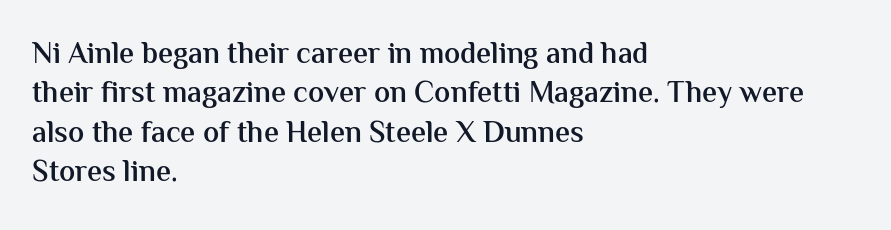
Tracking here is standard; glyphs follow each other at the usual distance. The specimen omits any rule beneath the text block's lines. Teacher's note: observe the even left margin — that is flush-left alignment. Leading: standard. Upright lettering throughout.
